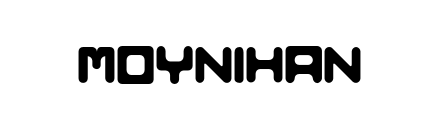
The image shows 52 px sans-serif type; set normal letter spacing, not underlined; low stroke contrast and a large x-height.
